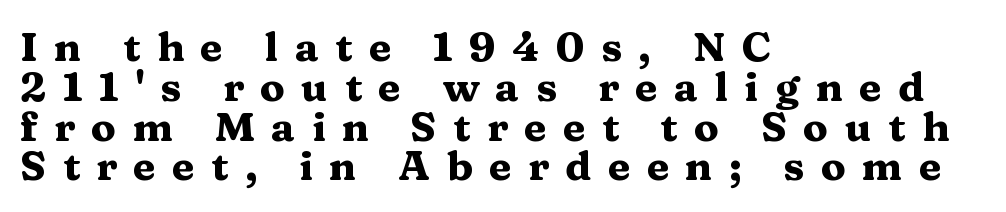
{"serif": "yes", "italic": "no", "bold": "yes", "weight": "heavy", "width": "wide", "stroke_contrast": "medium", "x_height": "medium", "monospaced": "no", "underline": "no", "align": "left", "line_spacing": "tight", "line_spacing_ratio": 0.97, "letter_spacing": "wide", "letter_spacing_em": 0.4, "glyph_px": 41}
